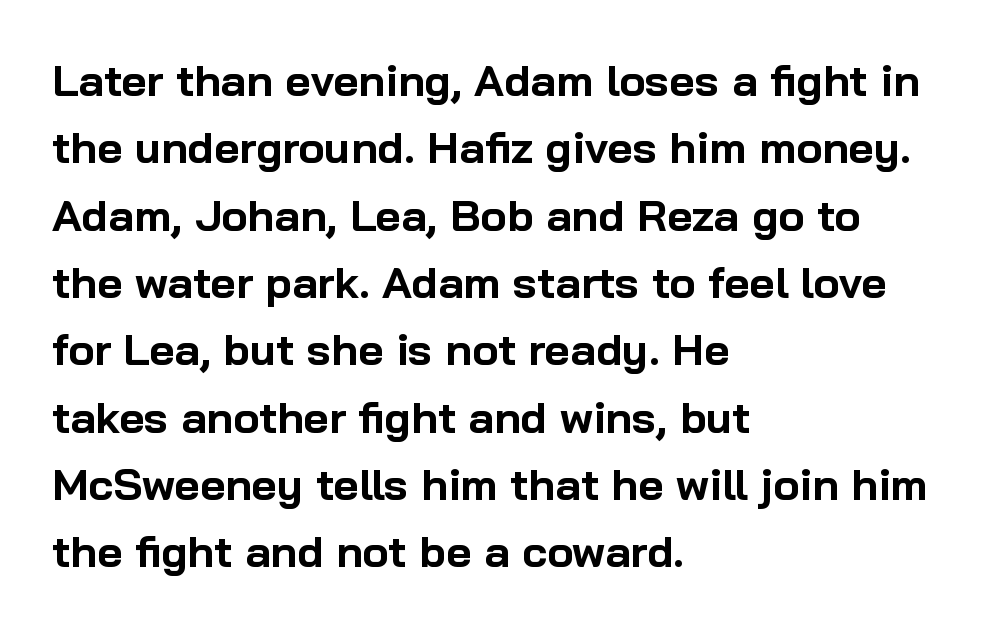
The image shows 44 px bold sans-serif type, upright; set left-aligned, normal line spacing (1.53x), normal letter spacing, not underlined; low stroke contrast and a medium x-height.
